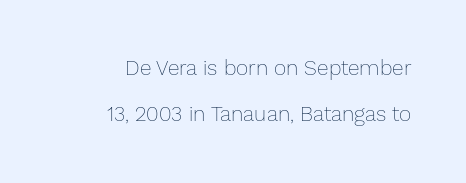
The passage shown stacks its lines with a broad gap. The letterforms sit shoulder to shoulder at normal distance. On a weight scale, this lands at 450 or below. Beneath every word, the page is bare.
